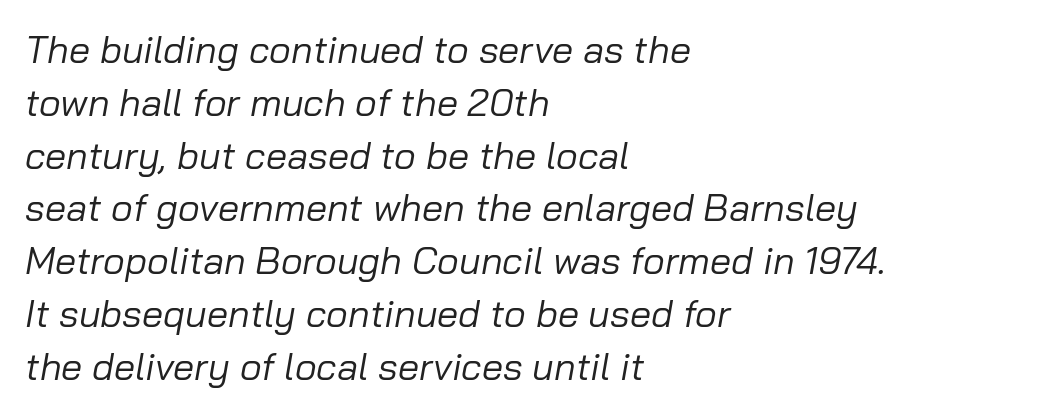
Q: Is the text bold? A: No.
Q: Is the text italic (slanted)? A: Yes, it leans right by about 10 degrees.
Q: Is the text underlined? A: No.
Q: How is the paragraph aligned? A: Left-aligned.
Q: Is the spacing between letters normal or unusually wide? A: Normal.
Q: Is the spacing between lines tight, normal or loose? A: Normal.
Q: Width (condensed, normal, or wide)? A: Normal.
Q: Stroke contrast? A: Low.
Q: x-height? A: Medium.
Q: Monospaced? A: No.
